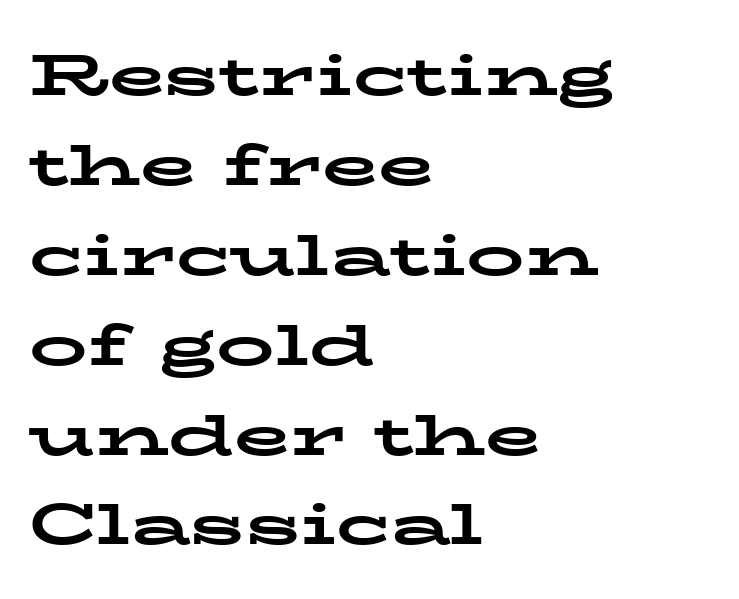
{"serif": "yes", "italic": "no", "bold": "yes", "weight": "bold", "width": "wide", "stroke_contrast": "low", "x_height": "medium", "monospaced": "no", "underline": "no", "align": "left", "line_spacing": "normal", "line_spacing_ratio": 1.55, "letter_spacing": "normal", "letter_spacing_em": 0.0, "glyph_px": 58}
